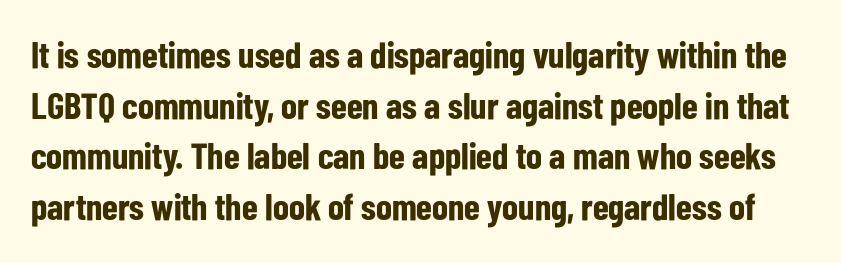
Q: Is the text bold? A: Yes.
Q: Is the text italic (slanted)? A: No, it is upright.
Q: Is the typeface a serif or a sans-serif typeface? A: Sans-serif.
Q: Is the text underlined? A: No.
Q: Is the spacing between letters normal or unusually wide? A: Normal.
Q: Is the spacing between lines tight, normal or loose? A: Normal.
Q: Width (condensed, normal, or wide)? A: Condensed.
Q: Stroke contrast? A: Low.
Q: x-height? A: Medium.
Q: Monospaced? A: No.
